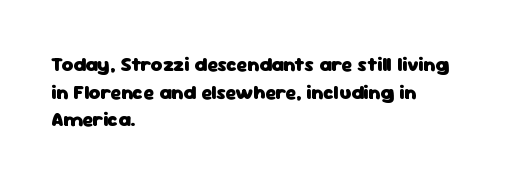
The image shows 20 px bold type, upright; set left-aligned, normal line spacing (1.38x), normal letter spacing, not underlined.
